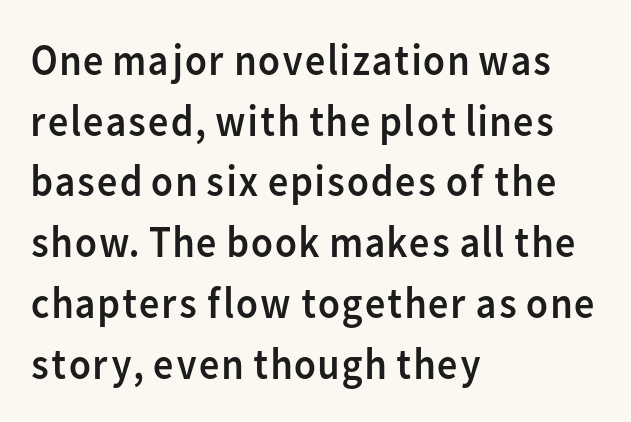
{"serif": "no", "italic": "no", "bold": "no", "weight": "regular", "width": "normal", "stroke_contrast": "low", "x_height": "medium", "monospaced": "no", "underline": "no", "align": "left", "line_spacing": "normal", "line_spacing_ratio": 1.35, "letter_spacing": "normal", "letter_spacing_em": 0.0, "glyph_px": 45}
